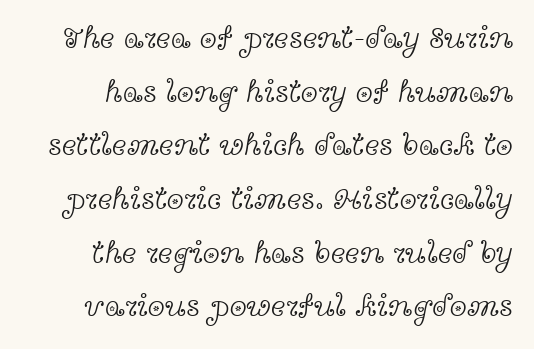
{"serif": "yes", "italic": "no", "bold": "no", "weight": "light", "width": "wide", "x_height": "medium", "monospaced": "no", "underline": "no", "line_spacing_ratio": 1.73, "letter_spacing": "normal", "letter_spacing_em": 0.0, "glyph_px": 31}
